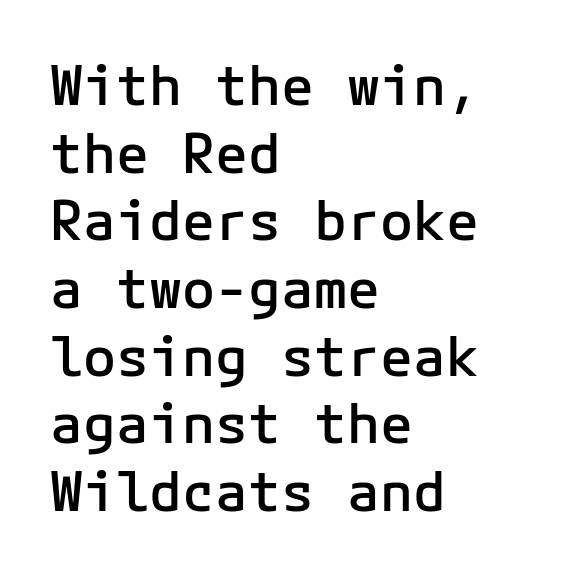
Q: Is the text bold? A: Semi-bold.
Q: Is the text italic (slanted)? A: No, it is upright.
Q: Is the typeface a serif or a sans-serif typeface? A: Sans-serif.
Q: Is the text underlined? A: No.
Q: How is the paragraph aligned? A: Left-aligned.
Q: Is the spacing between letters normal or unusually wide? A: Normal.
Q: Width (condensed, normal, or wide)? A: Normal.
Q: Stroke contrast? A: Low.
Q: x-height? A: Medium.
